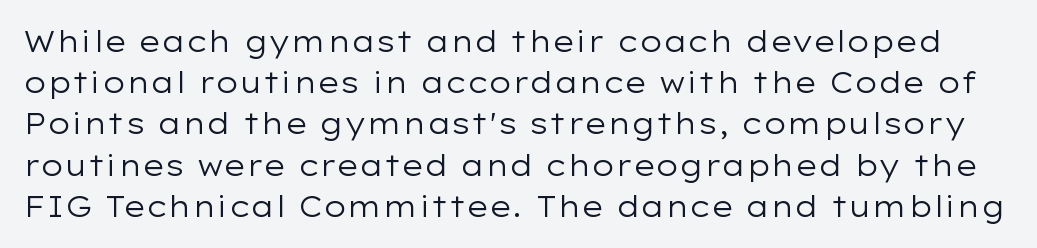
Is the stroke heavy? The answer is a plain regular-or-lighter. The type sits square on the baseline with zero lean. Type without underlining. The face used here is proportionally spaced, like ordinary book or web type. Nope, no serifs anywhere on these letters.
